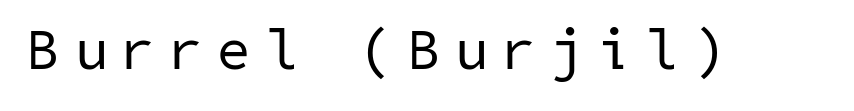
The image shows 58 px regular-weight sans-serif type; set unusually wide letter spacing (+0.27 em), not underlined; low stroke contrast and a medium x-height.
